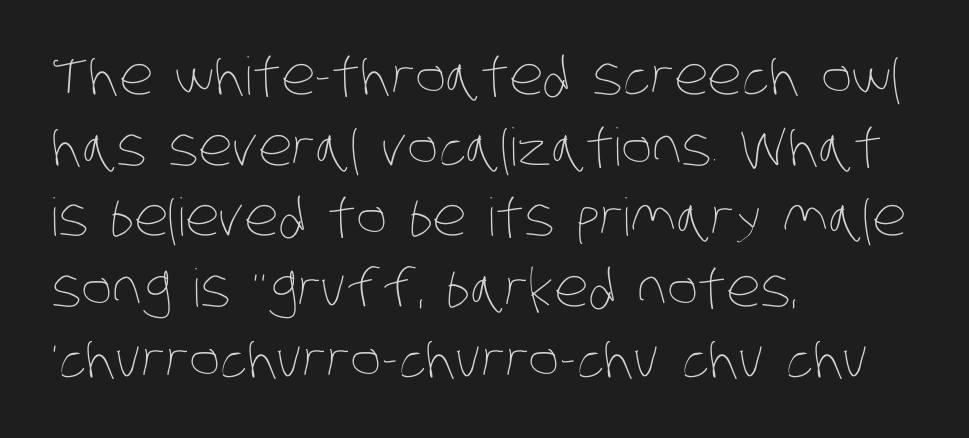
{"bold": "no", "weight": "thin", "width": "condensed", "stroke_contrast": "low", "x_height": "large", "monospaced": "no", "underline": "no", "align": "left", "line_spacing": "normal", "line_spacing_ratio": 1.36, "letter_spacing": "normal", "letter_spacing_em": 0.0, "glyph_px": 52}
